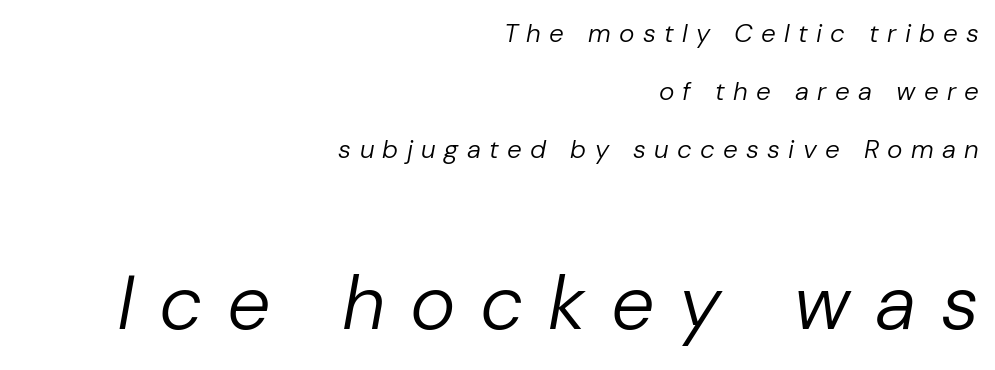
The image shows 77 px regular-weight type, italic (leaning right); set right-aligned, loose line spacing (2.24x), unusually wide letter spacing (+0.32 em), not underlined; the second (bottom) block is 2.96x larger; low stroke contrast and a medium x-height.
